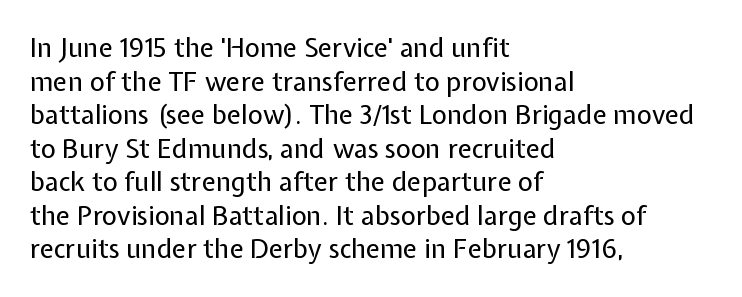
The image shows 26 px text type, upright; set left-aligned, normal line spacing (1.29x), normal letter spacing, not underlined.
